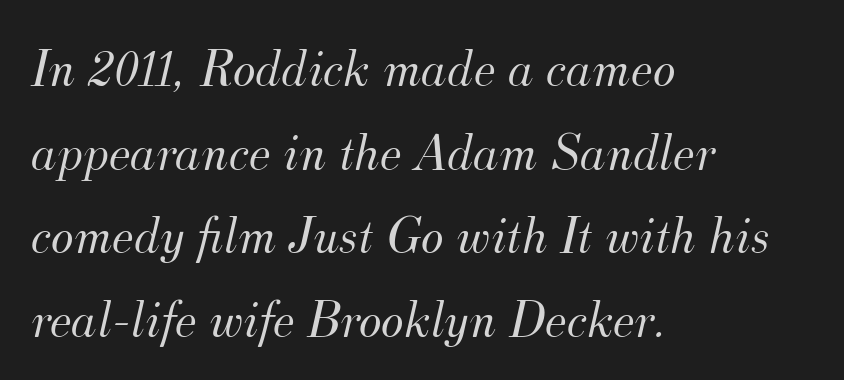
{"serif": "yes", "italic": "yes", "lean": "right", "slant_degrees": 12, "bold": "no", "weight": "light", "width": "normal", "stroke_contrast": "medium", "x_height": "small", "monospaced": "no", "underline": "no", "align": "left", "line_spacing": "normal", "line_spacing_ratio": 1.55, "letter_spacing": "normal", "letter_spacing_em": 0.0, "glyph_px": 54}
